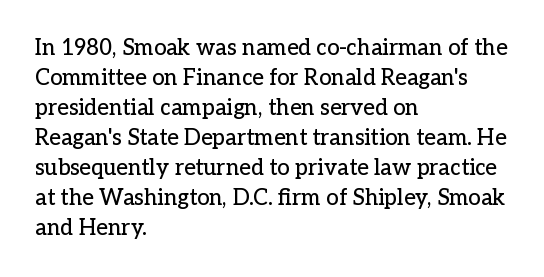
The image shows 22 px text type, upright; set left-aligned, normal line spacing (1.36x), normal letter spacing, not underlined.
